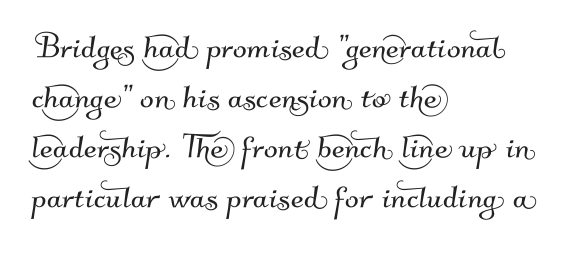
The image shows 41 px sans-serif type; set left-aligned, line spacing 1.22x, normal letter spacing, not underlined; medium stroke contrast and a small x-height.
